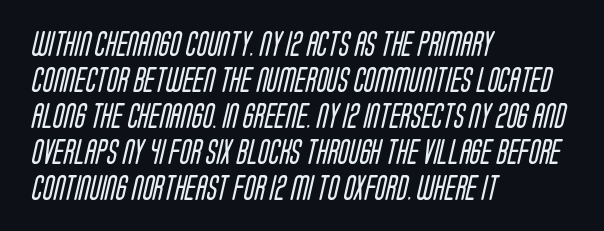
The image shows 25 px text type; set left-aligned, normal line spacing (1.44x), normal letter spacing, not underlined.
